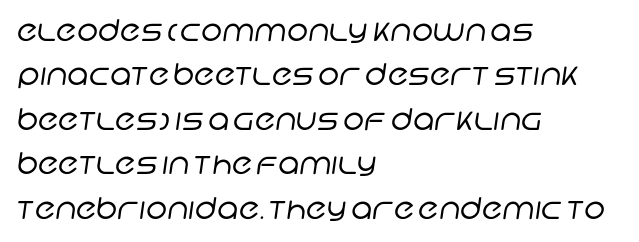
The image shows 30 px regular-weight sans-serif type; set left-aligned, normal line spacing (1.48x), normal letter spacing, not underlined; low stroke contrast and a large x-height.
